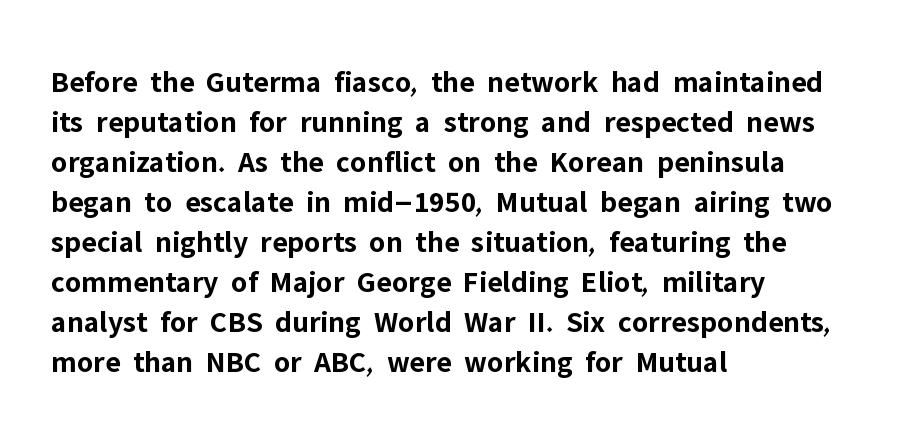
On the weight axis this lands at bold, roughly 700. What's the leading like? Ordinary, nothing unusual. Nope, no serifs anywhere on these letters. Casual observation: everything's shoved over to the left. Note the varied advance widths — an 'i' is clearly narrower than an 'm'. Clear beneath every line of the passage.
